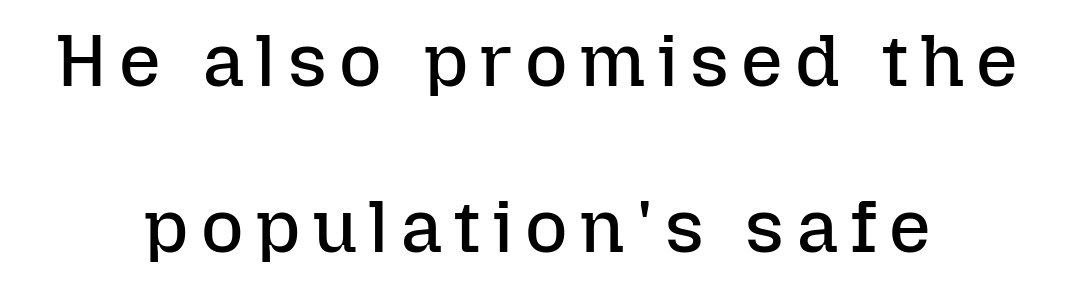
The lettering holds an erect, upright posture throughout. If you measured baseline to baseline, you'd find a long distance. You could not count columns in this text — the font is proportionally spaced. Vertical stems look standard width or narrower in stroke. Check the space under the baseline: it is left empty.
